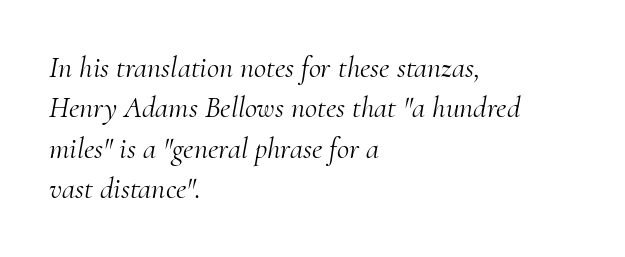
{"serif": "yes", "italic": "yes", "lean": "right", "slant_degrees": 10, "bold": "no", "weight": "light", "width": "normal", "stroke_contrast": "medium", "x_height": "small", "monospaced": "no", "underline": "no", "align": "left", "line_spacing": "normal", "line_spacing_ratio": 1.35, "letter_spacing": "normal", "letter_spacing_em": 0.0, "glyph_px": 30}
